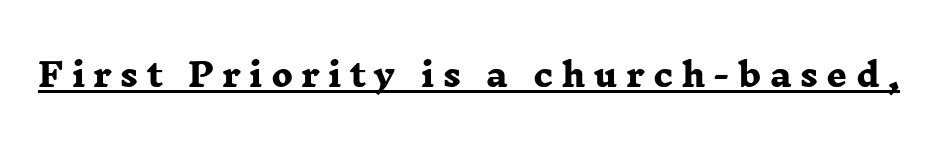
{"serif": "yes", "bold": "yes", "weight": "heavy", "width": "wide", "stroke_contrast": "low", "x_height": "medium", "monospaced": "no", "underline": "yes", "letter_spacing": "wide", "letter_spacing_em": 0.26, "glyph_px": 32}
